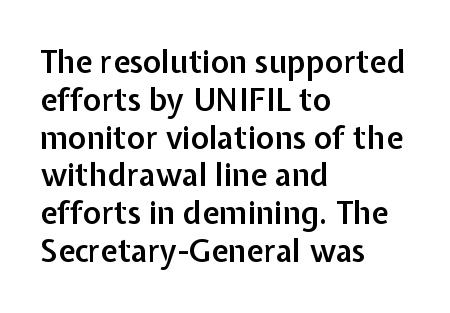
Rendered with straight, roman letterforms. This sample has the flowing, uneven cadence of proportional lettering. Note: no serifs on the glyphs. The rendering uses a semibold face; strokes are thickened but not to full bold. You could call the tracking neutral — neither tight nor loose.
